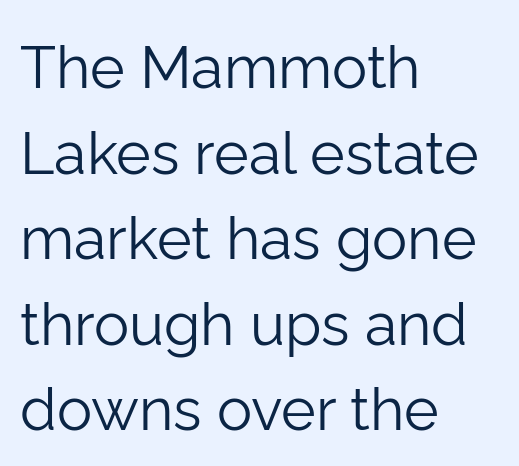
{"serif": "no", "italic": "no", "bold": "no", "weight": "light", "width": "normal", "stroke_contrast": "low", "x_height": "medium", "monospaced": "no", "underline": "no", "align": "left", "line_spacing": "normal", "line_spacing_ratio": 1.45, "letter_spacing": "normal", "letter_spacing_em": 0.0, "glyph_px": 59}
